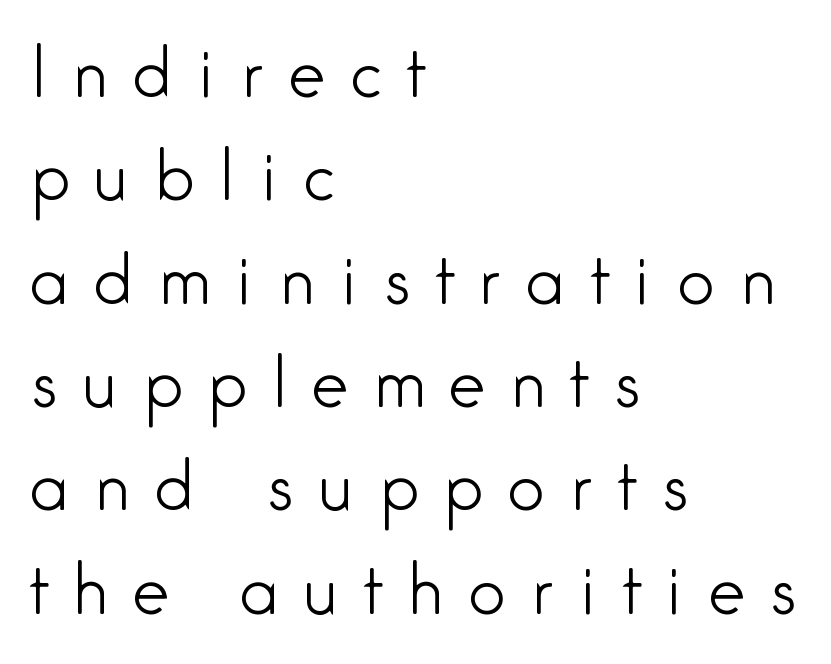
Spacing between characters has been opened up far beyond the box default. The letters advance in unequal steps, a hallmark of proportional type. This block has exactly the height ordinary leading produces. Bold? No — there's no thickening of the strokes. The characters display no serif detailing; their extremities are plain.
